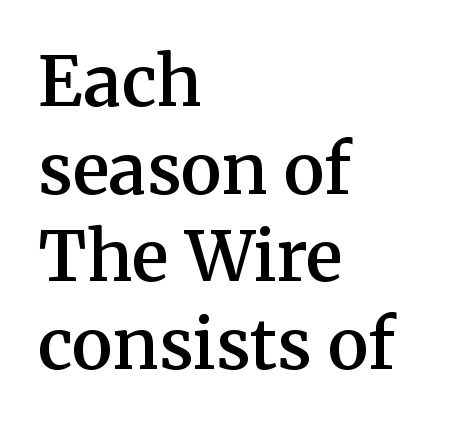
The designer left line spacing at the default. Look at the stroke-to-counter ratio: somewhat heavy, a semibold. The letterforms sit shoulder to shoulder at normal distance. Rendered with straight, roman letterforms. Unmarked baselines from the first word to the last.
